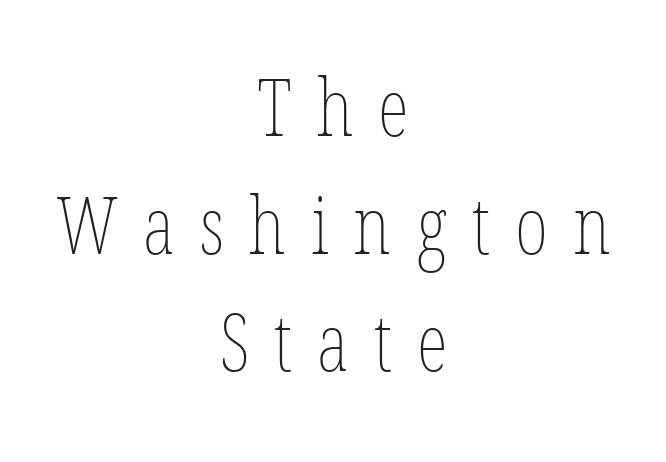
The image shows 80 px thin, condensed type, upright; set centered, normal line spacing (1.47x), unusually wide letter spacing (+0.31 em), not underlined; low stroke contrast and a medium x-height.
